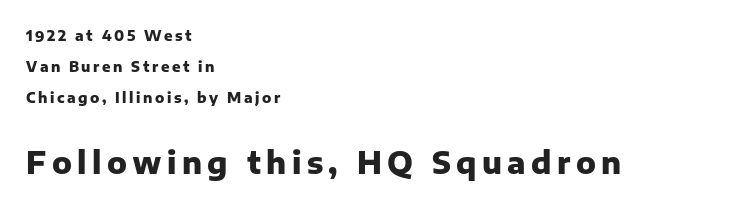
Q: Is the text bold? A: Yes.
Q: Is the text italic (slanted)? A: No, it is upright.
Q: Is the typeface a serif or a sans-serif typeface? A: Sans-serif.
Q: Is the text underlined? A: No.
Q: How is the paragraph aligned? A: Left-aligned.
Q: Is the spacing between lines tight, normal or loose? A: Loose.
Q: Which block of text is set in a larger size, the first (top) or the second (bottom)? A: The second (bottom) one.
Q: Width (condensed, normal, or wide)? A: Normal.
Q: Stroke contrast? A: Low.
Q: x-height? A: Medium.
Q: Monospaced? A: No.
